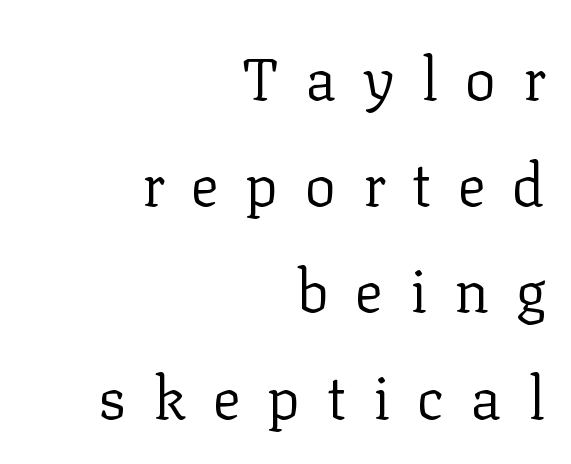
The image shows 59 px regular-weight serif type, upright; set right-aligned, line spacing 1.8x, unusually wide letter spacing (+0.45 em), not underlined; low stroke contrast and a medium x-height.
